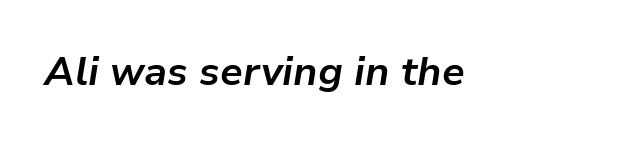
{"italic": "yes", "lean": "right", "slant_degrees": 9, "bold": "yes", "weight": "bold", "width": "normal", "stroke_contrast": "low", "x_height": "medium", "monospaced": "no", "underline": "no", "letter_spacing": "normal", "letter_spacing_em": 0.0, "glyph_px": 40}
